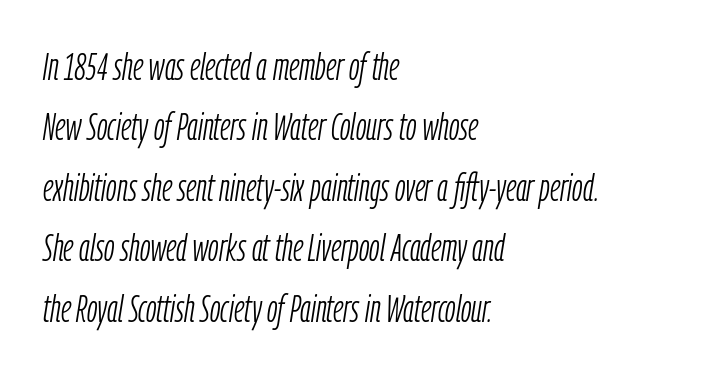
{"italic": "yes", "lean": "right", "slant_degrees": 9, "bold": "no", "weight": "light", "width": "condensed", "stroke_contrast": "low", "x_height": "medium", "monospaced": "no", "underline": "no", "align": "left", "line_spacing": "normal", "line_spacing_ratio": 1.59, "letter_spacing": "normal", "letter_spacing_em": 0.0, "glyph_px": 38}
